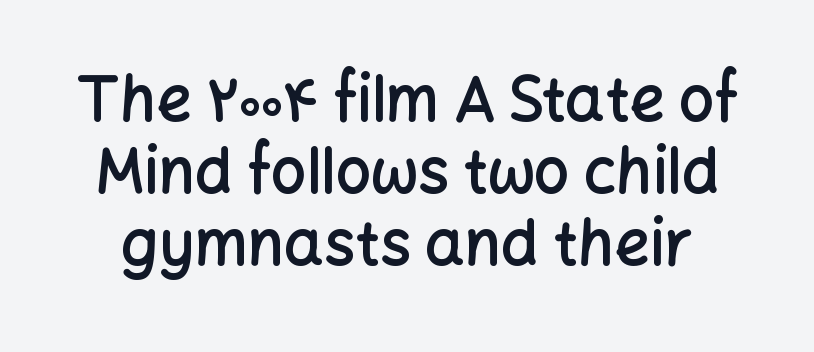
{"serif": "no", "italic": "no", "bold": "semi", "weight": "semibold", "width": "normal", "stroke_contrast": "low", "x_height": "medium", "monospaced": "no", "underline": "no", "line_spacing_ratio": 1.16, "letter_spacing": "normal", "letter_spacing_em": 0.0, "glyph_px": 62}
